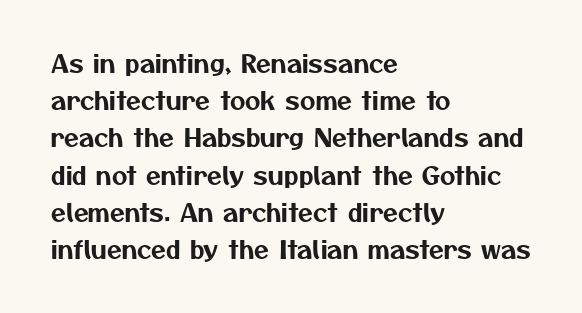
The image shows 24 px text type; set left-aligned, normal line spacing (1.55x), normal letter spacing, not underlined.
